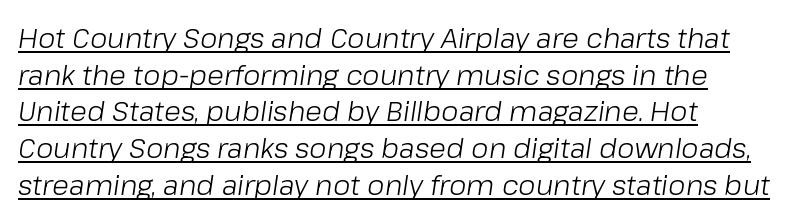
Q: Is the text bold? A: No.
Q: Is the text italic (slanted)? A: Yes, it leans right by about 8 degrees.
Q: Is the text underlined? A: Yes.
Q: How is the paragraph aligned? A: Left-aligned.
Q: Is the spacing between letters normal or unusually wide? A: Normal.
Q: Is the spacing between lines tight, normal or loose? A: Normal.
Q: Width (condensed, normal, or wide)? A: Normal.
Q: Stroke contrast? A: Low.
Q: x-height? A: Medium.
Q: Monospaced? A: No.
